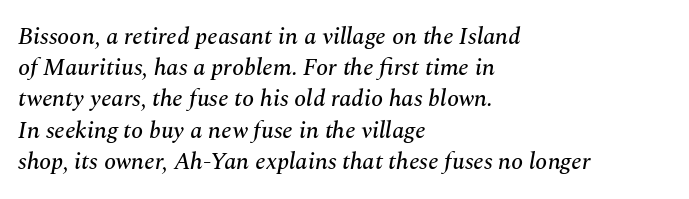
The passage shown has conventional tracking throughout. This sample is left-justified, so line endings fall wherever the words run out. The lines sit at an ordinary, default distance from one another. Check the space under the baseline: it is left empty. In terms of posture, this sample is oblique.
